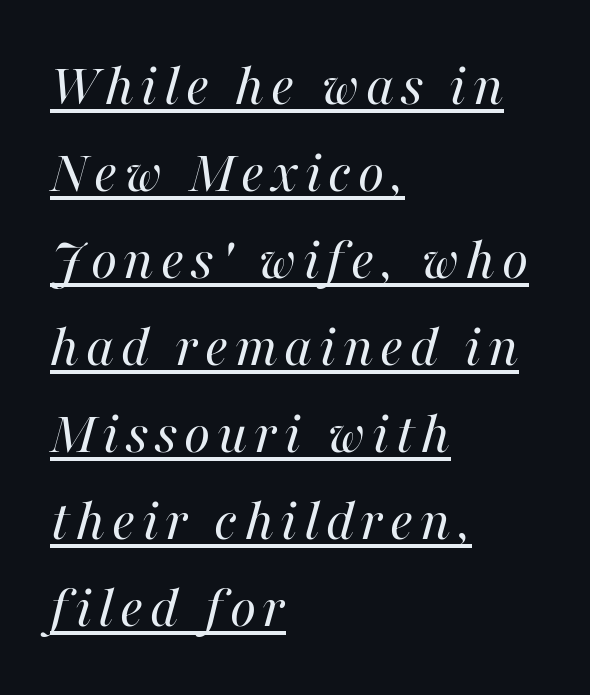
Q: Is the text bold? A: No.
Q: Is the text italic (slanted)? A: Yes, it leans right by about 16 degrees.
Q: Is the text underlined? A: Yes.
Q: How is the paragraph aligned? A: Left-aligned.
Q: Is the spacing between lines tight, normal or loose? A: Normal.
Q: Width (condensed, normal, or wide)? A: Normal.
Q: Stroke contrast? A: High.
Q: x-height? A: Medium.
Q: Monospaced? A: No.
